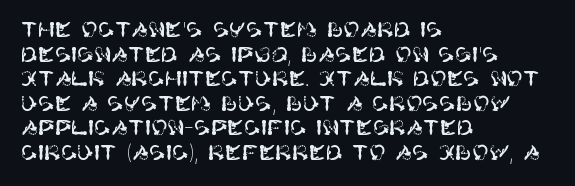
Q: Is the text italic (slanted)? A: No, it is upright.
Q: Is the text underlined? A: No.
Q: How is the paragraph aligned? A: Left-aligned.
Q: Is the spacing between letters normal or unusually wide? A: Normal.
